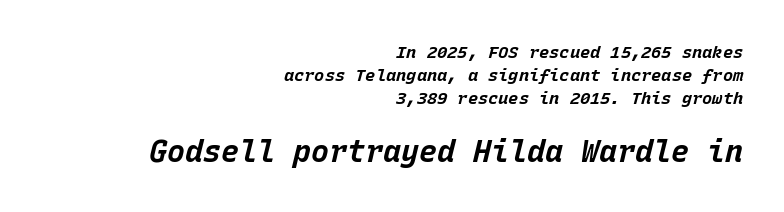
Q: Is the text bold? A: Yes.
Q: Is the text italic (slanted)? A: Yes, it leans right by about 15 degrees.
Q: Is the text underlined? A: No.
Q: How is the paragraph aligned? A: Right-aligned.
Q: Is the spacing between letters normal or unusually wide? A: Normal.
Q: Is the spacing between lines tight, normal or loose? A: Normal.
Q: Which block of text is set in a larger size, the first (top) or the second (bottom)? A: The second (bottom) one.
Q: Width (condensed, normal, or wide)? A: Normal.
Q: Stroke contrast? A: Low.
Q: x-height? A: Large.
Q: Monospaced? A: Yes.
